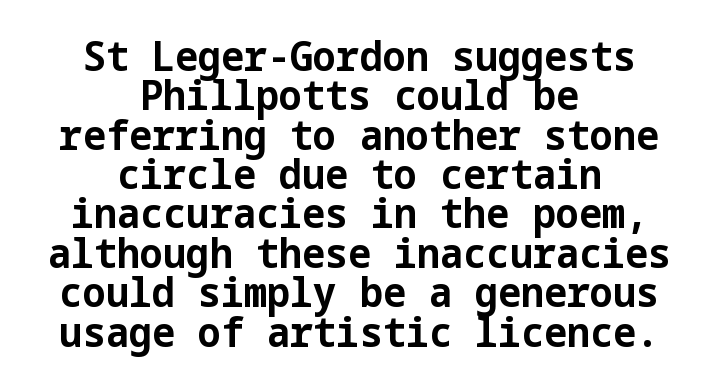
Q: Is the text bold? A: Yes.
Q: Is the text italic (slanted)? A: No, it is upright.
Q: Is the typeface a serif or a sans-serif typeface? A: Sans-serif.
Q: Is the text underlined? A: No.
Q: How is the paragraph aligned? A: Centered.
Q: Is the spacing between letters normal or unusually wide? A: Normal.
Q: Is the spacing between lines tight, normal or loose? A: Tight.
Q: Width (condensed, normal, or wide)? A: Normal.
Q: Stroke contrast? A: Low.
Q: x-height? A: Medium.
